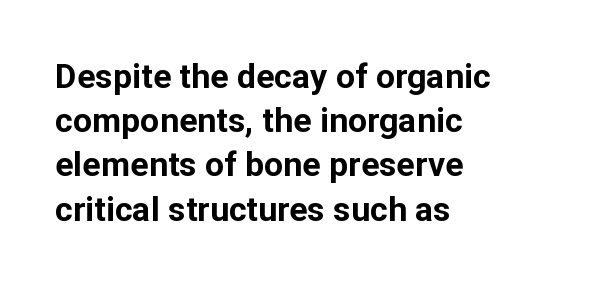
Is the letter spacing exaggerated? No — it looks like the ordinary default. Has an underline been added? It has not. This is heavy type, rendered in bold. Every stem runs plumb, perpendicular to the baseline.
